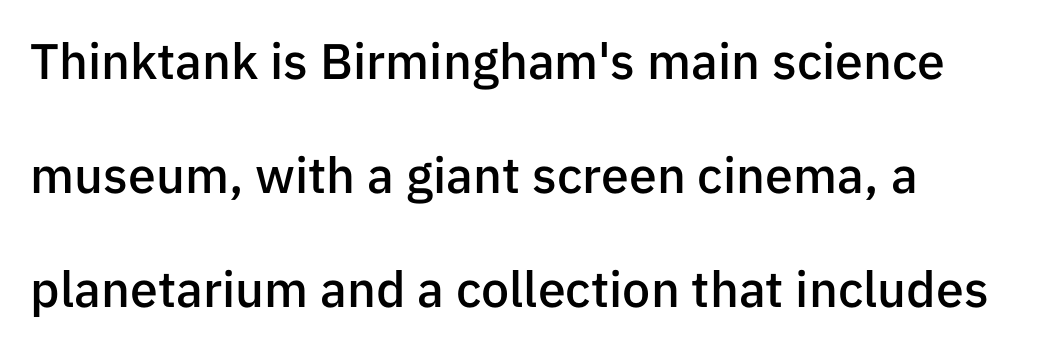
{"serif": "no", "italic": "no", "bold": "semi", "weight": "semibold", "width": "normal", "stroke_contrast": "low", "x_height": "medium", "monospaced": "no", "underline": "no", "line_spacing": "loose", "line_spacing_ratio": 2.28, "letter_spacing": "normal", "letter_spacing_em": 0.0, "glyph_px": 50}
